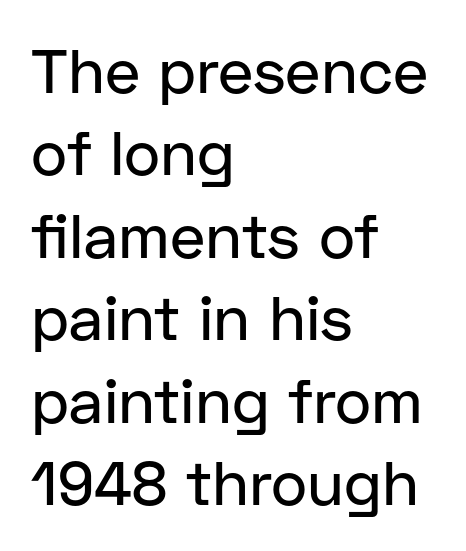
{"serif": "no", "italic": "no", "width": "normal", "stroke_contrast": "low", "x_height": "medium", "monospaced": "no", "underline": "no", "align": "left", "line_spacing": "normal", "line_spacing_ratio": 1.33, "letter_spacing": "normal", "letter_spacing_em": 0.0, "glyph_px": 62}
